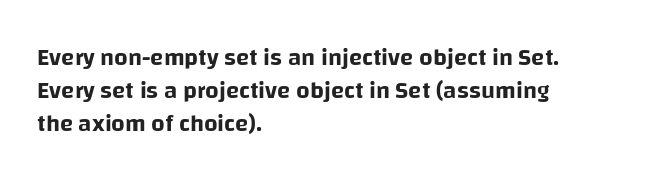
The lines are quadded left. Does extra space separate the letters? No, they use regular spacing. Tall strokes in this sample are plumb rather than angled. Notice how descenders clear the ascenders below comfortably — that's standard leading. This rendering features lettering with no underline.
